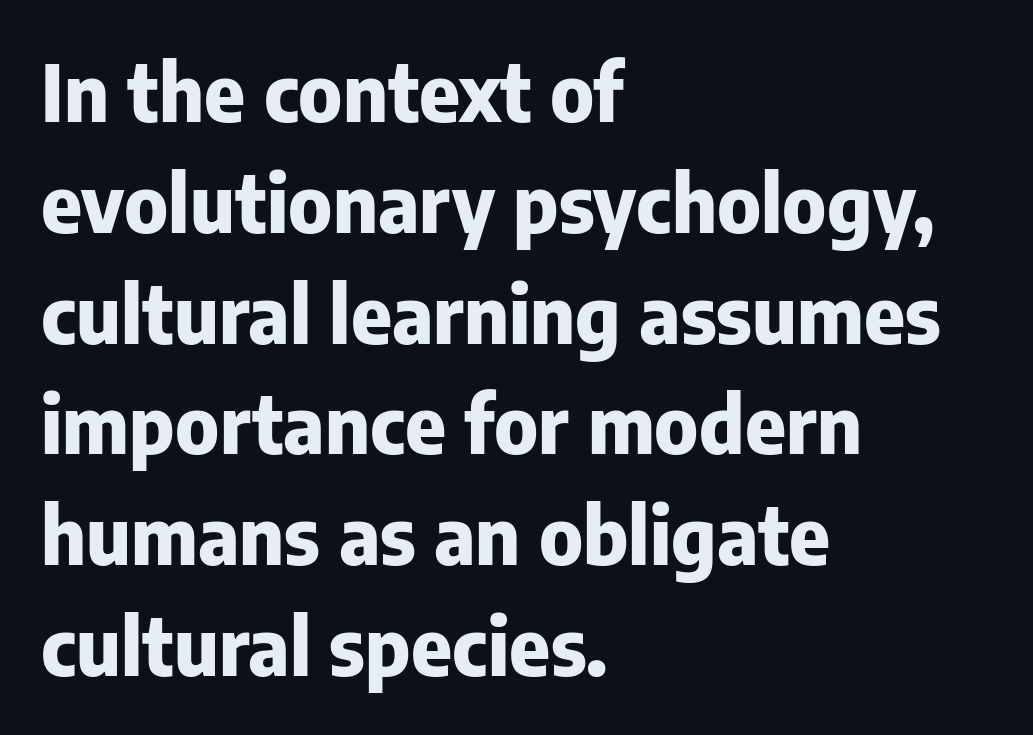
Q: Is the text bold? A: Yes.
Q: Is the text italic (slanted)? A: No, it is upright.
Q: Is the typeface a serif or a sans-serif typeface? A: Sans-serif.
Q: Is the text underlined? A: No.
Q: How is the paragraph aligned? A: Left-aligned.
Q: Is the spacing between letters normal or unusually wide? A: Normal.
Q: Is the spacing between lines tight, normal or loose? A: Normal.
Q: Width (condensed, normal, or wide)? A: Normal.
Q: Stroke contrast? A: Low.
Q: x-height? A: Medium.
Q: Monospaced? A: No.
